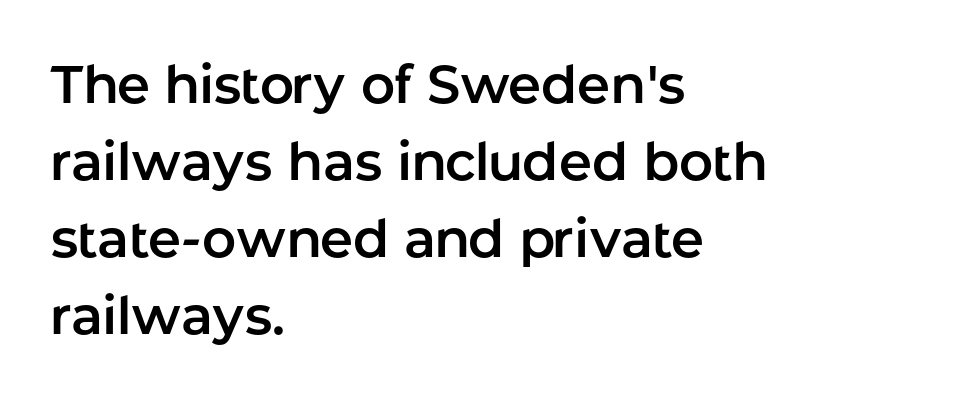
Q: Is the text italic (slanted)? A: No, it is upright.
Q: Is the typeface a serif or a sans-serif typeface? A: Sans-serif.
Q: Is the text underlined? A: No.
Q: How is the paragraph aligned? A: Left-aligned.
Q: Is the spacing between letters normal or unusually wide? A: Normal.
Q: Is the spacing between lines tight, normal or loose? A: Normal.
Q: Width (condensed, normal, or wide)? A: Normal.
Q: Stroke contrast? A: Low.
Q: x-height? A: Medium.
Q: Monospaced? A: No.
